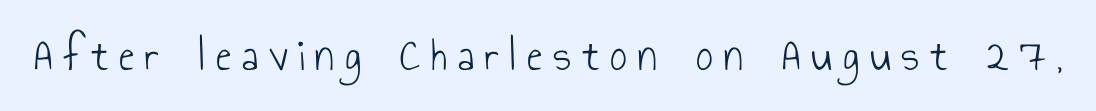
The image shows 47 px light, condensed sans-serif type, upright; set unusually wide letter spacing (+0.23 em), not underlined; low stroke contrast and a small x-height.
